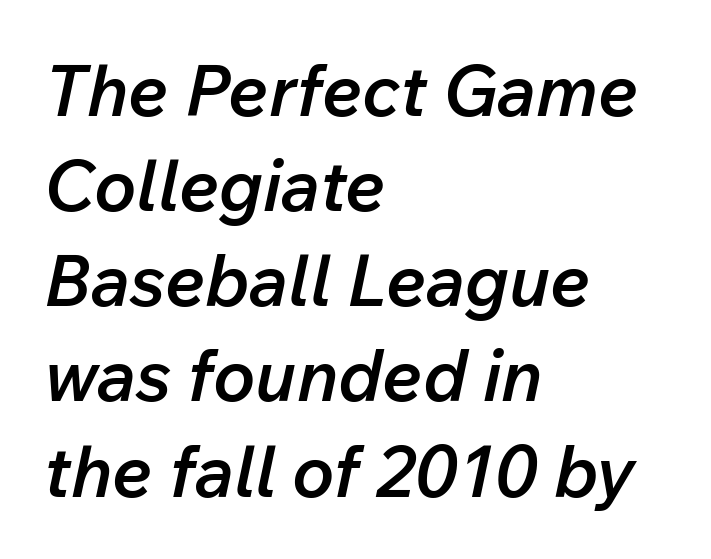
Each row of text sits above clean, open space. The passage shown is semibold, sitting just below true bold. The lines in this sample share a left origin and differ only in where they stop. There's an unmistakable incline to the writing here. The letters advance in unequal steps, a hallmark of proportional type.
